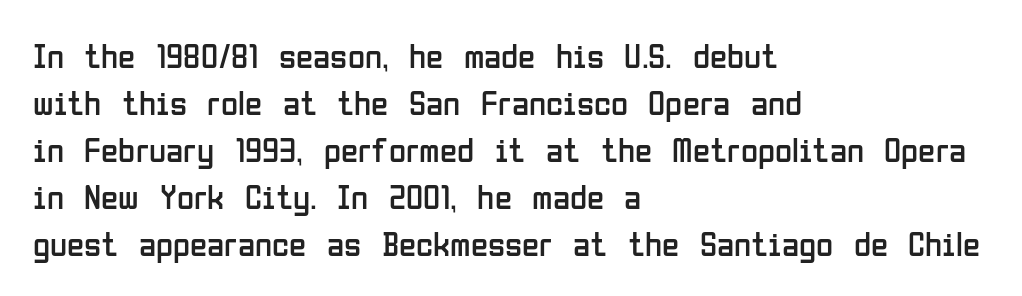
Notice how the passage keeps a crisp vertical edge on the left only. The face used here is proportionally spaced, like ordinary book or web type. Stroke thickness stays within the range of a standard reading face or lighter. Each row of text sits above clean, open space.
